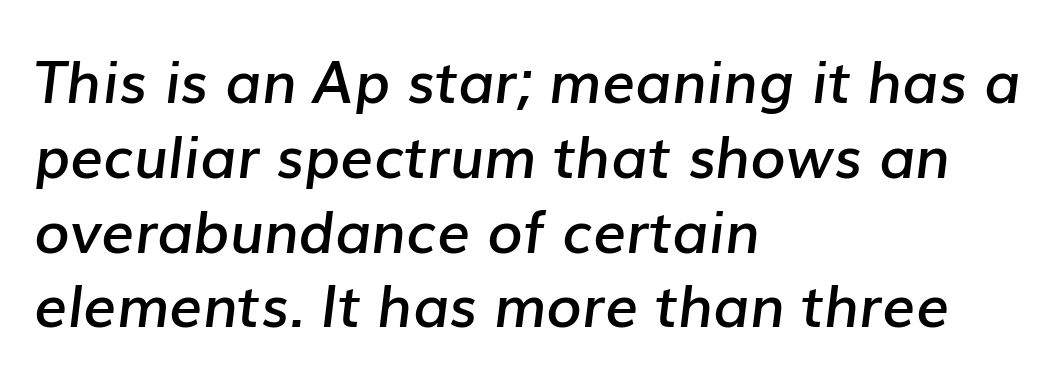
Descenders hang freely into open space. Whoever set this chose a conventional vertical rhythm. The letters advance in unequal steps, a hallmark of proportional type. Yep, that's italic — everything's leaning. Semibold letterforms, between regular and bold.
